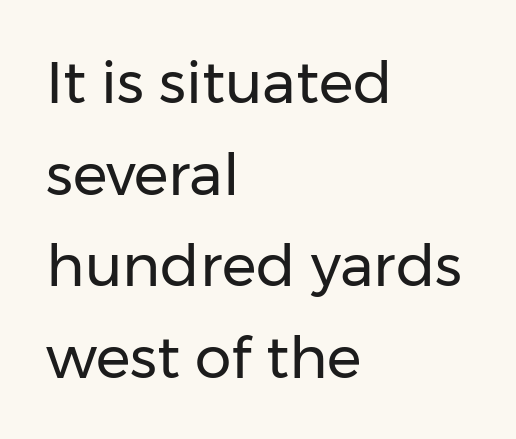
Q: Is the text bold? A: No.
Q: Is the text italic (slanted)? A: No, it is upright.
Q: Is the typeface a serif or a sans-serif typeface? A: Sans-serif.
Q: Is the text underlined? A: No.
Q: How is the paragraph aligned? A: Left-aligned.
Q: Is the spacing between letters normal or unusually wide? A: Normal.
Q: Is the spacing between lines tight, normal or loose? A: Normal.
Q: Width (condensed, normal, or wide)? A: Normal.
Q: Stroke contrast? A: Low.
Q: x-height? A: Medium.
Q: Monospaced? A: No.
